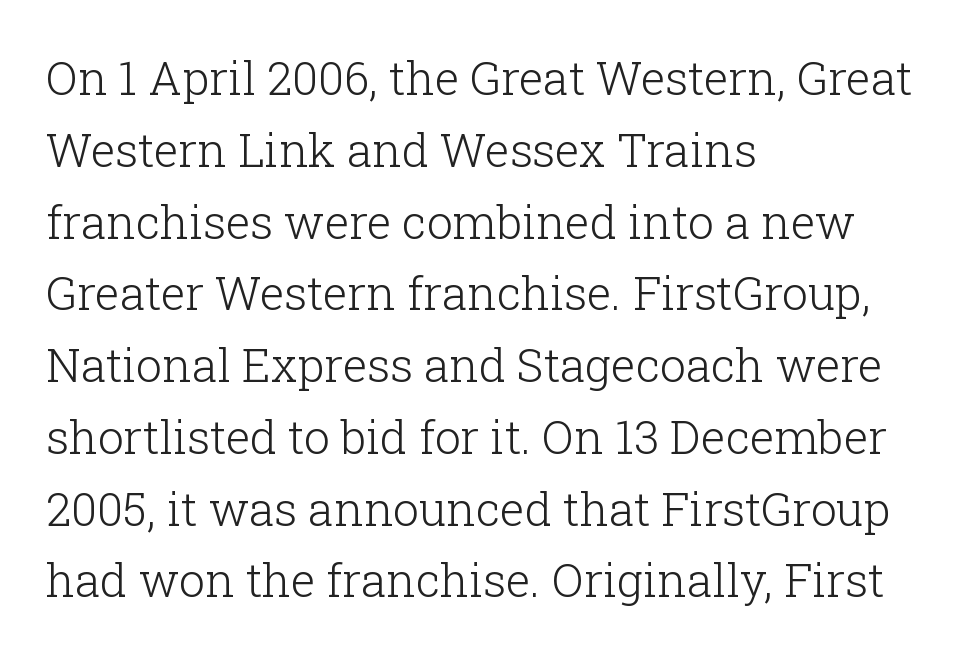
The typesetting does not lean heavy: it is not bold. Quick note: interline space is typical. The foot of each line stays bare and open. You can tell from the footed stems that serif type was used. Between one letter and the next there's only the usual sliver of space. Character widths vary here, with narrow letters taking less room than wide ones.
